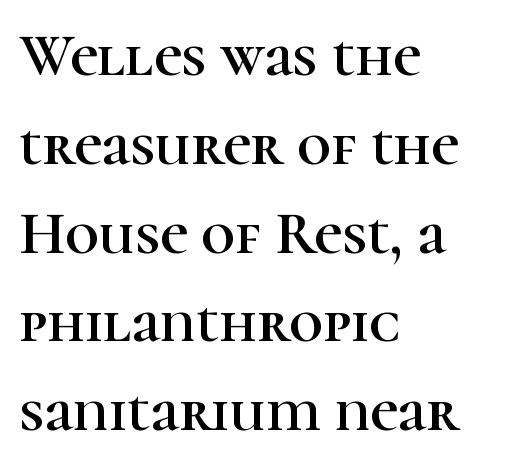
The image shows 60 px serif type, upright; set left-aligned, normal line spacing (1.48x), normal letter spacing, not underlined; high stroke contrast and a medium x-height.
